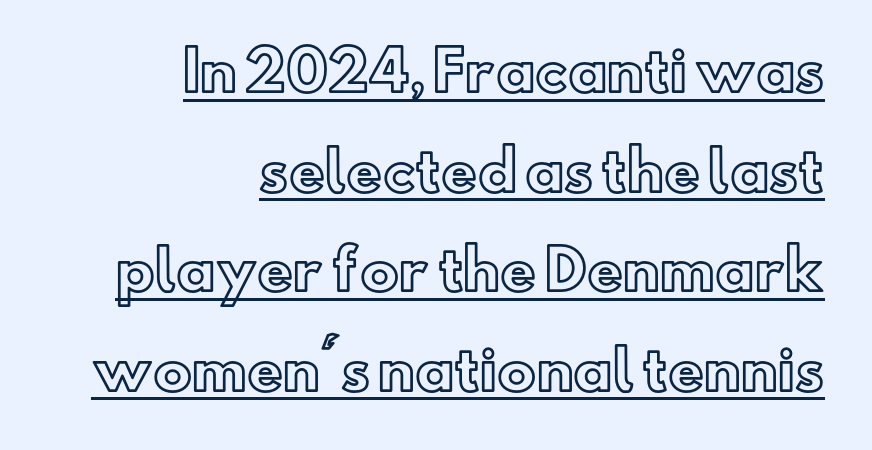
{"italic": "no", "width": "normal", "x_height": "small", "monospaced": "no", "underline": "yes", "align": "right", "line_spacing_ratio": 1.81, "letter_spacing": "normal", "letter_spacing_em": 0.0, "glyph_px": 55}
